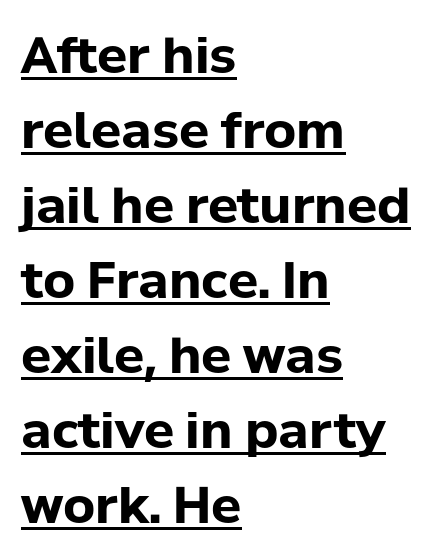
Spacing verdict: proportional, widths tailored to each character. Style check: upright. Is the type bold? Yes — the strokes are clearly thick and heavy. The sample's only ornament is a line tracing under the words.
